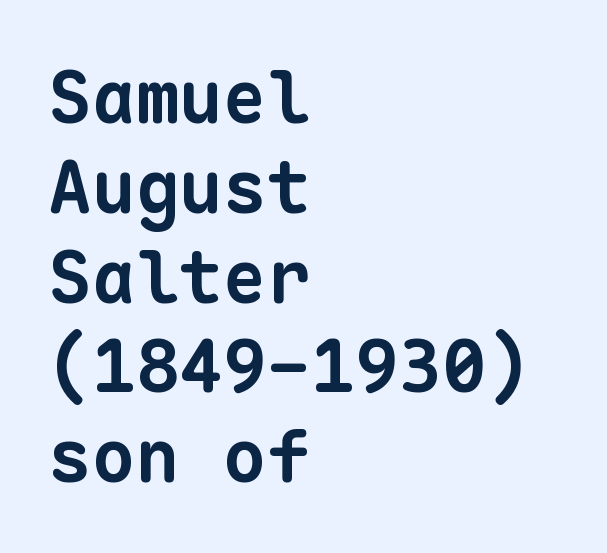
{"serif": "no", "bold": "yes", "weight": "bold", "width": "normal", "stroke_contrast": "low", "x_height": "medium", "monospaced": "yes", "underline": "no", "align": "left", "line_spacing_ratio": 1.23, "letter_spacing": "normal", "letter_spacing_em": 0.0, "glyph_px": 73}
